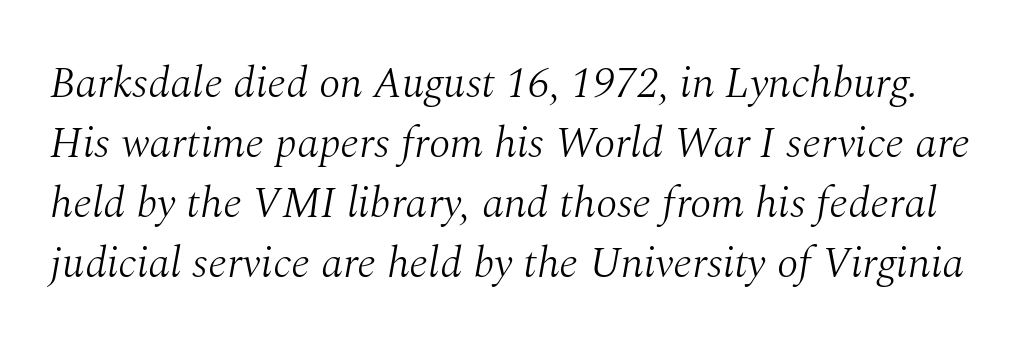
Q: Is the text bold? A: No.
Q: Is the text italic (slanted)? A: Yes, it leans right by about 10 degrees.
Q: Is the typeface a serif or a sans-serif typeface? A: Serif.
Q: Is the text underlined? A: No.
Q: Is the spacing between letters normal or unusually wide? A: Normal.
Q: Is the spacing between lines tight, normal or loose? A: Normal.
Q: Width (condensed, normal, or wide)? A: Normal.
Q: Stroke contrast? A: Medium.
Q: x-height? A: Medium.
Q: Monospaced? A: No.
